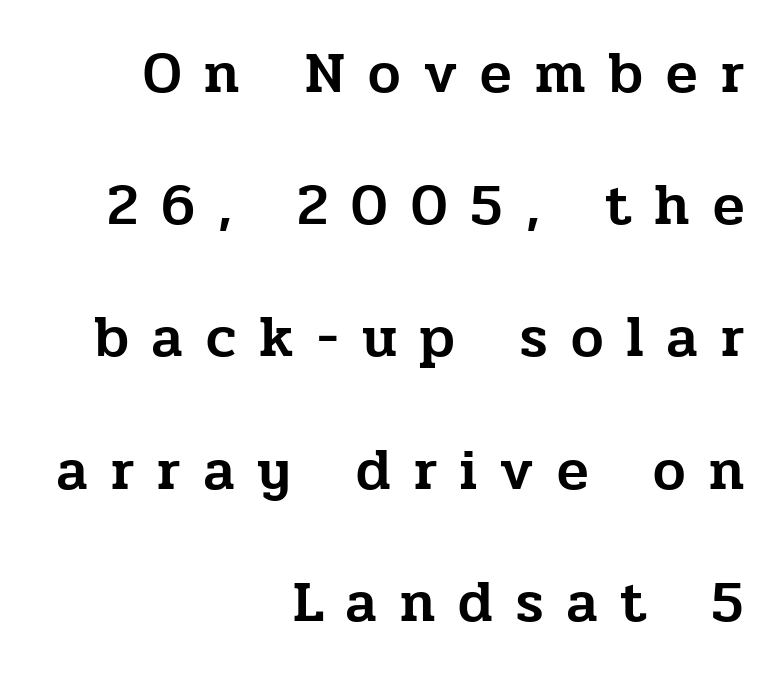
The passage shown is typeset with a serif family. The foot of each line stays bare and open. These lines stack with their right ends in a neat column. Letter spacing: wide. Think of a printed novel: that variable character pitch is what you see here. The specimen reads as upright at a glance.
